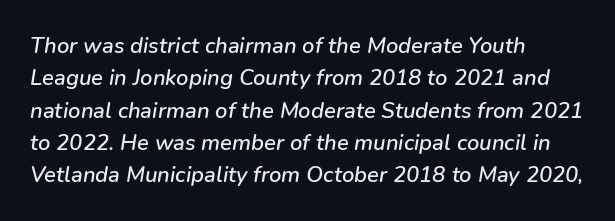
Short note: letters normally spaced. This rendering features lettering with no underline. Does the copy run flush right? No — it runs flush left. The leading is moderate, giving the passage an even texture.
